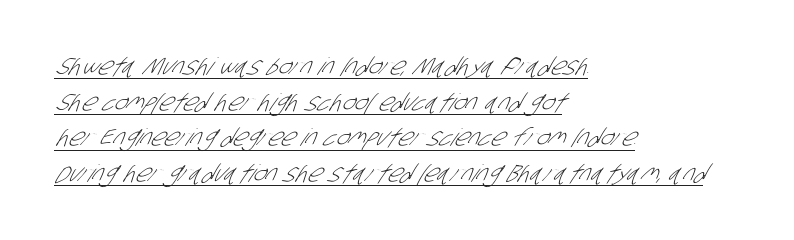
Q: Is the text bold? A: No.
Q: Is the text underlined? A: Yes.
Q: How is the paragraph aligned? A: Left-aligned.
Q: Is the spacing between letters normal or unusually wide? A: Normal.
Q: Is the spacing between lines tight, normal or loose? A: Normal.
